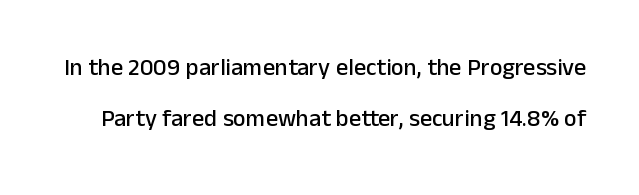
The image shows 24 px text type, upright; set loose line spacing (2.13x), normal letter spacing, not underlined.
